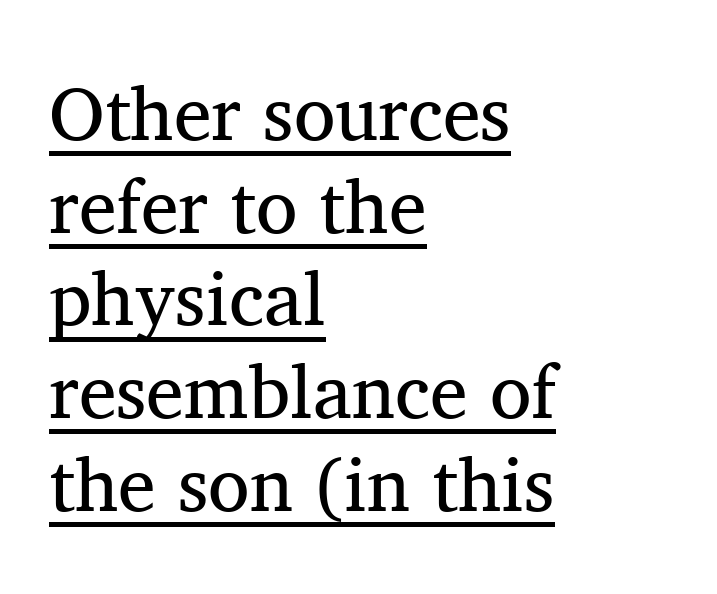
The image shows 76 px regular-weight serif type, upright; set left-aligned, line spacing 1.22x, normal letter spacing, underlined; medium stroke contrast and a medium x-height.
